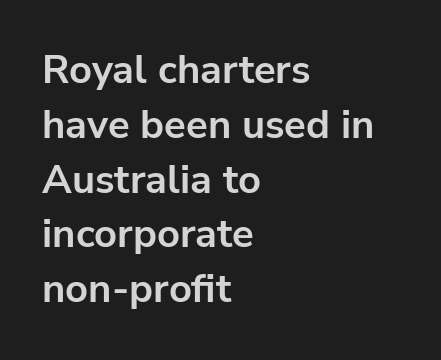
The image shows 40 px bold sans-serif type, upright; set left-aligned, normal line spacing (1.37x), normal letter spacing, not underlined; low stroke contrast and a medium x-height.
